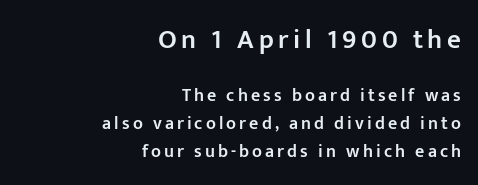
Do the letters lean? They stand straight. Evenly set lines give the paragraph a standard silhouette. Letters rest on an invisible, unmarked baseline. The typesetting leans somewhat heavy: a semibold.
